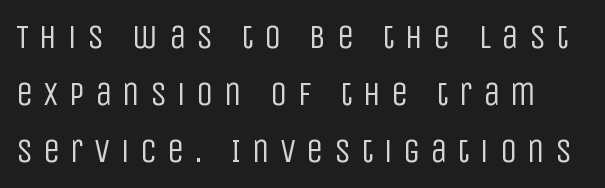
The image shows 34 px regular-weight, condensed sans-serif type, upright; set normal line spacing (1.67x), unusually wide letter spacing (+0.3 em), not underlined; low stroke contrast and a large x-height.
